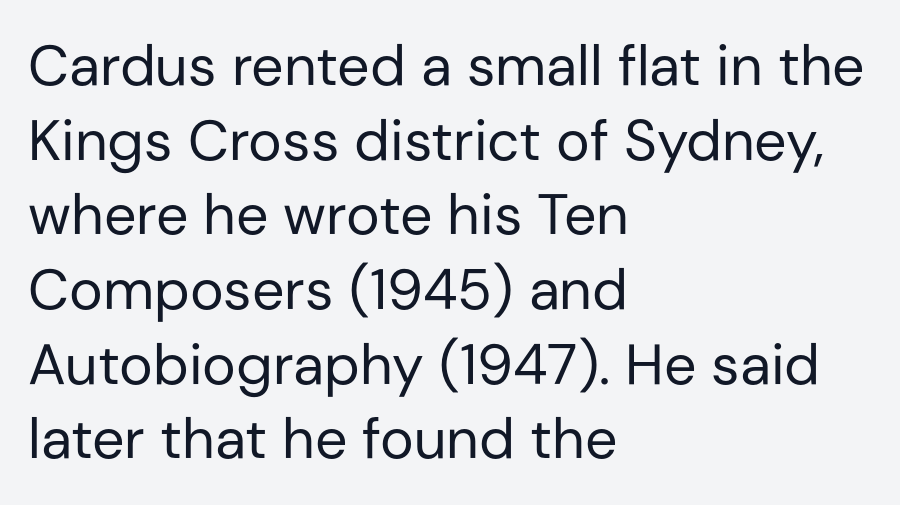
{"serif": "no", "italic": "no", "bold": "no", "weight": "regular", "width": "normal", "stroke_contrast": "low", "x_height": "medium", "monospaced": "no", "underline": "no", "align": "left", "line_spacing": "normal", "line_spacing_ratio": 1.31, "letter_spacing": "normal", "letter_spacing_em": 0.0, "glyph_px": 57}
